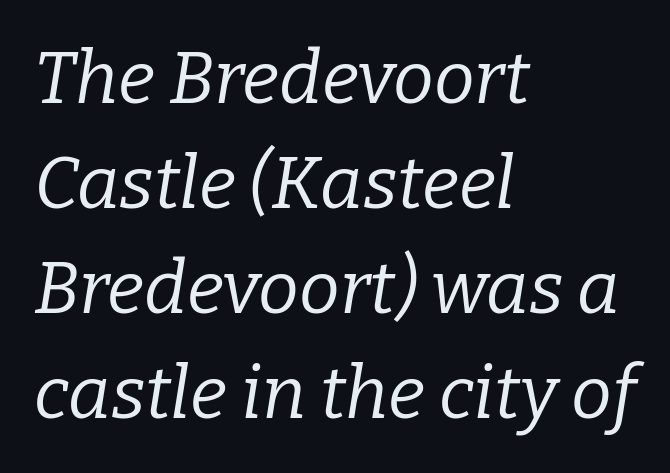
{"serif": "yes", "italic": "yes", "lean": "right", "slant_degrees": 9, "bold": "no", "weight": "regular", "width": "normal", "stroke_contrast": "low", "x_height": "medium", "monospaced": "no", "underline": "no", "align": "left", "line_spacing": "normal", "line_spacing_ratio": 1.44, "letter_spacing": "normal", "letter_spacing_em": 0.0, "glyph_px": 73}
